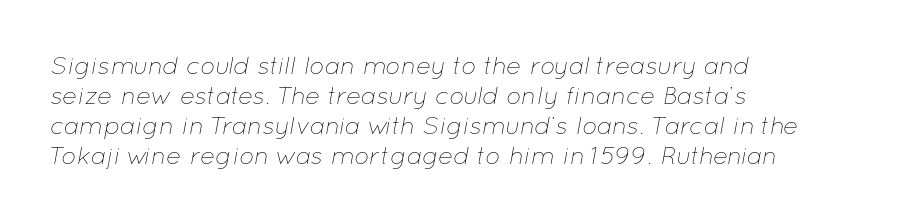
The image shows 25 px text type, italic (leaning right); set left-aligned, line spacing 1.2x, normal letter spacing, not underlined.
